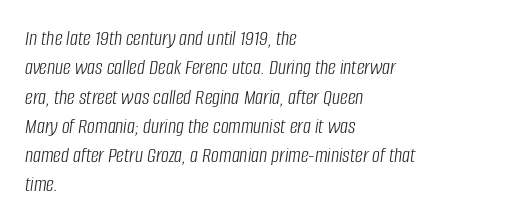
{"italic": "yes", "lean": "right", "slant_degrees": 8, "bold": "no", "underline": "no", "align": "left", "line_spacing": "normal", "line_spacing_ratio": 1.33, "letter_spacing": "normal", "letter_spacing_em": 0.0, "glyph_px": 22}
